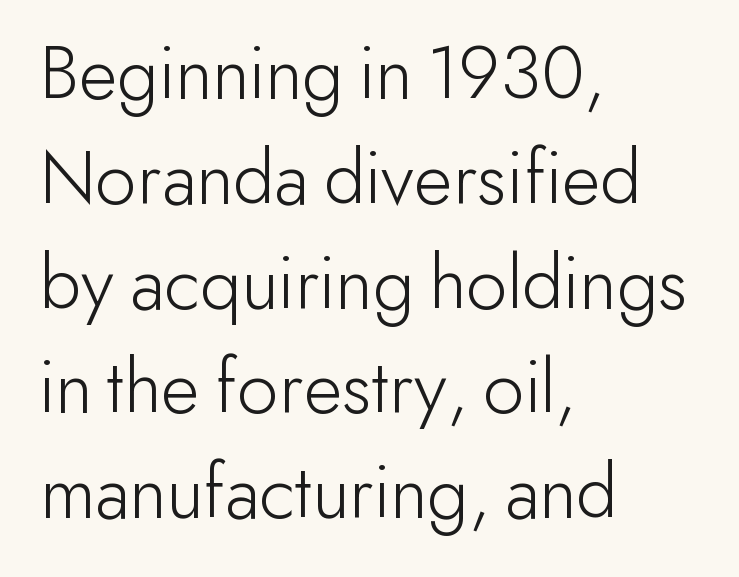
{"serif": "no", "italic": "no", "bold": "no", "weight": "light", "width": "normal", "stroke_contrast": "low", "x_height": "small", "monospaced": "no", "underline": "no", "align": "left", "line_spacing": "normal", "line_spacing_ratio": 1.31, "letter_spacing": "normal", "letter_spacing_em": 0.0, "glyph_px": 80}
